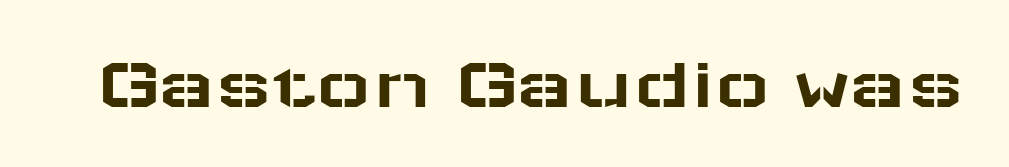
The image shows 76 px wide sans-serif type, upright; set normal letter spacing, not underlined; low stroke contrast and a medium x-height.
